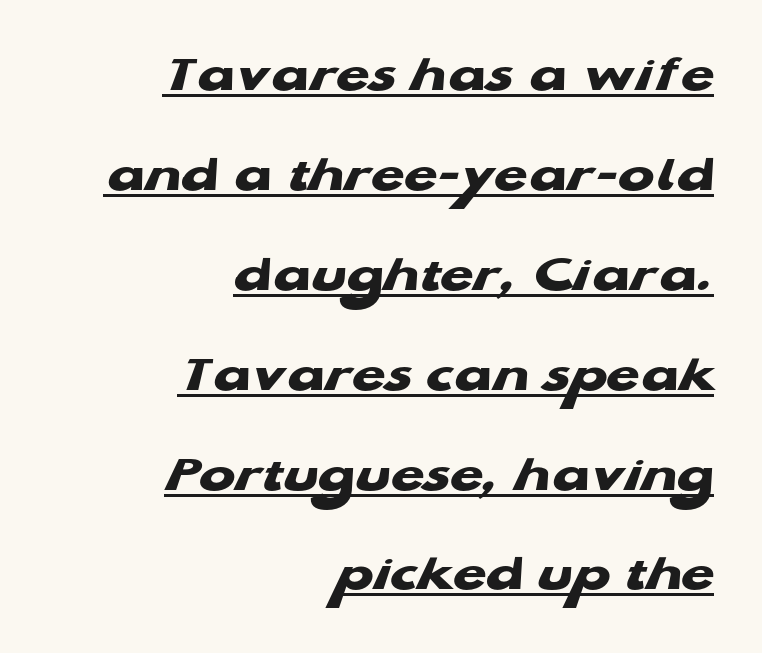
Q: Is the text bold? A: Yes.
Q: Is the typeface a serif or a sans-serif typeface? A: Sans-serif.
Q: Is the text underlined? A: Yes.
Q: How is the paragraph aligned? A: Right-aligned.
Q: Is the spacing between letters normal or unusually wide? A: Normal.
Q: Width (condensed, normal, or wide)? A: Wide.
Q: Stroke contrast? A: Low.
Q: x-height? A: Medium.
Q: Monospaced? A: No.
